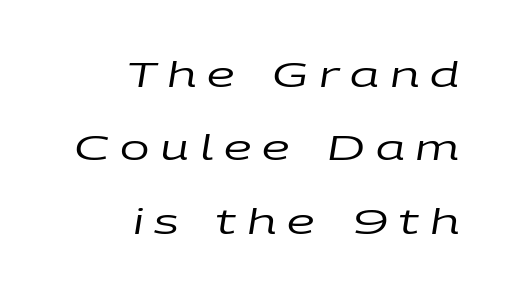
Q: Is the text bold? A: No.
Q: Is the text italic (slanted)? A: Yes, it leans right by about 9 degrees.
Q: Is the text underlined? A: No.
Q: How is the paragraph aligned? A: Right-aligned.
Q: Is the spacing between letters normal or unusually wide? A: Unusually wide.
Q: Is the spacing between lines tight, normal or loose? A: Loose.
Q: Width (condensed, normal, or wide)? A: Wide.
Q: Stroke contrast? A: Low.
Q: x-height? A: Large.
Q: Monospaced? A: No.
